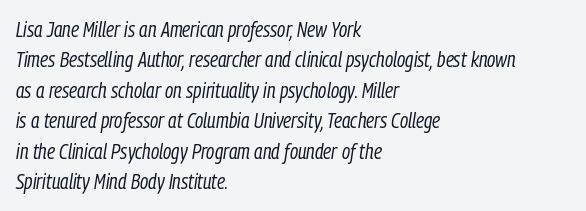
The image shows 21 px text type, italic (leaning right); set left-aligned, normal line spacing (1.45x), normal letter spacing, not underlined.
